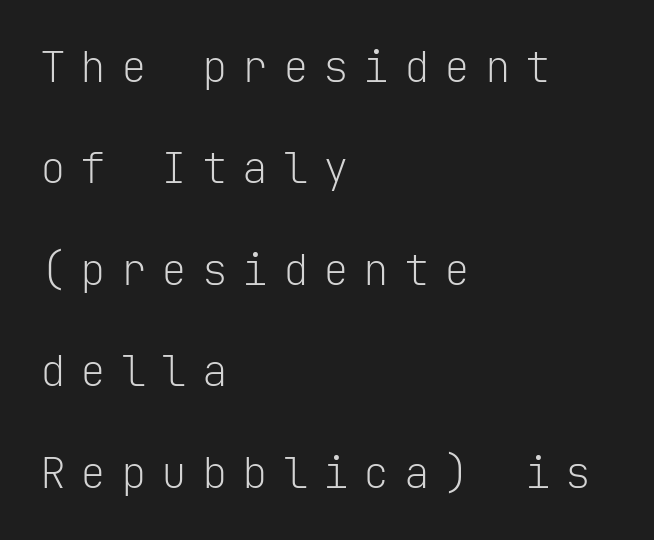
The image shows 43 px light sans-serif type, upright, monospaced; set left-aligned, loose line spacing (2.36x), unusually wide letter spacing (+0.34 em), not underlined; low stroke contrast and a medium x-height.
